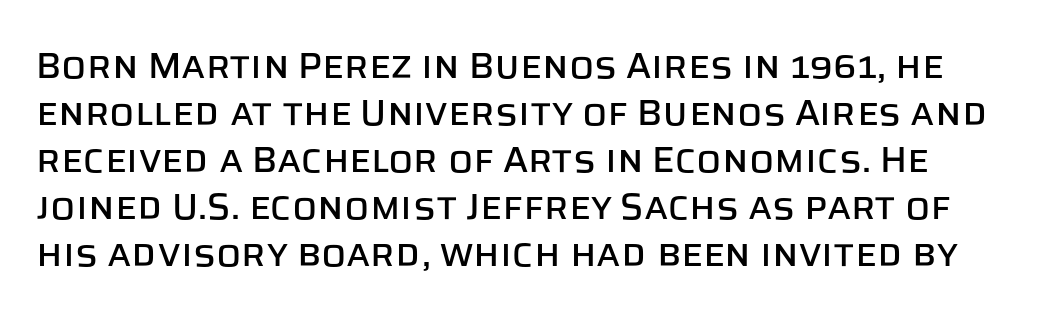
{"serif": "no", "italic": "no", "width": "normal", "stroke_contrast": "low", "x_height": "large", "monospaced": "no", "underline": "no", "line_spacing": "normal", "line_spacing_ratio": 1.27, "letter_spacing": "normal", "letter_spacing_em": 0.0, "glyph_px": 37}
